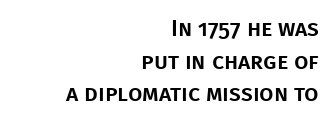
How are the letters spaced? Ordinarily, with no added tracking. A normal amount of white space separates one row of letters from the next. This sample is right-justified, so line beginnings fall wherever the words allow. The strip under each line holds only bare page. The axis of the letterforms is exactly vertical.
